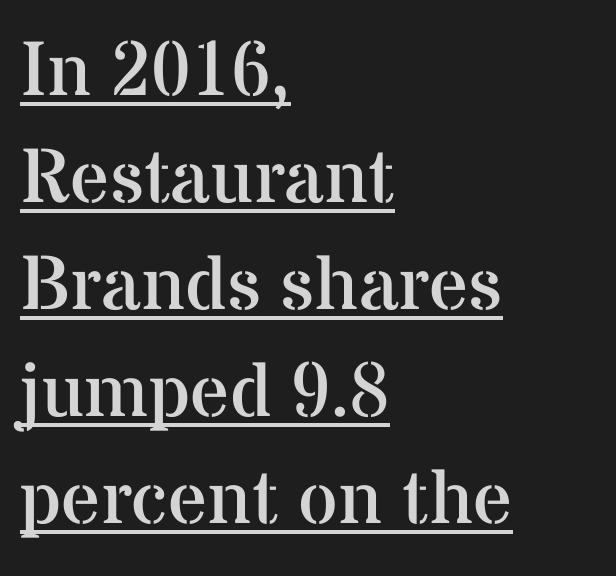
{"serif": "yes", "italic": "no", "bold": "no", "weight": "regular", "width": "normal", "stroke_contrast": "medium", "x_height": "medium", "monospaced": "no", "underline": "yes", "align": "left", "line_spacing": "normal", "line_spacing_ratio": 1.39, "letter_spacing": "normal", "letter_spacing_em": 0.0, "glyph_px": 77}
